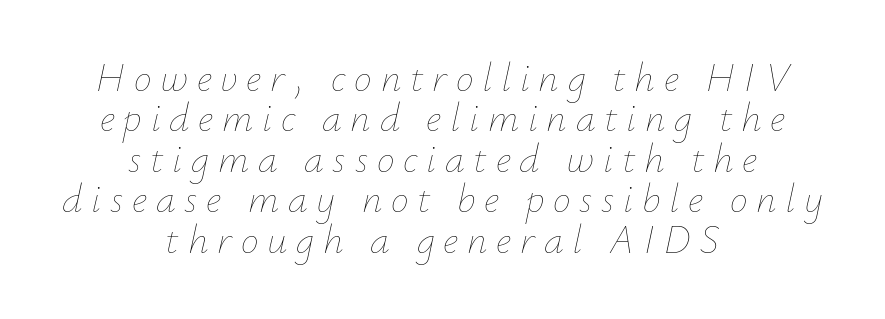
Q: Is the text bold? A: No.
Q: Is the text italic (slanted)? A: Yes, it leans right by about 12 degrees.
Q: Is the text underlined? A: No.
Q: How is the paragraph aligned? A: Centered.
Q: Is the spacing between letters normal or unusually wide? A: Unusually wide.
Q: Is the spacing between lines tight, normal or loose? A: Tight.
Q: Width (condensed, normal, or wide)? A: Normal.
Q: Stroke contrast? A: Low.
Q: x-height? A: Small.
Q: Monospaced? A: No.
